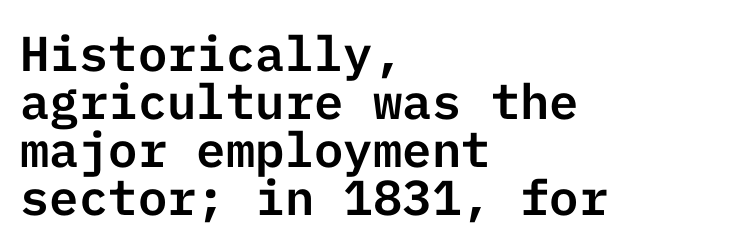
The image shows 49 px sans-serif type, upright; set left-aligned, tight line spacing (0.98x), normal letter spacing, not underlined; low stroke contrast and a medium x-height.
